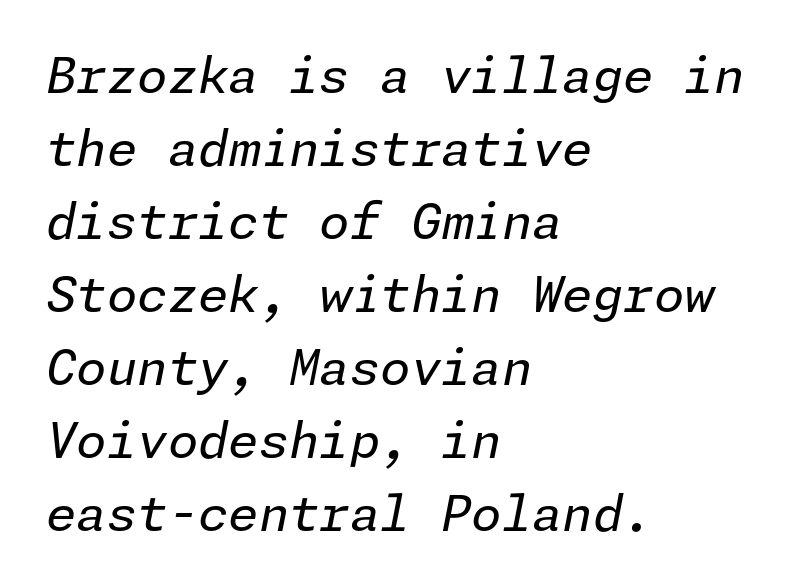
The image shows 49 px regular-weight type, italic (leaning right); set left-aligned, normal line spacing (1.49x), normal letter spacing, not underlined; low stroke contrast and a medium x-height.
